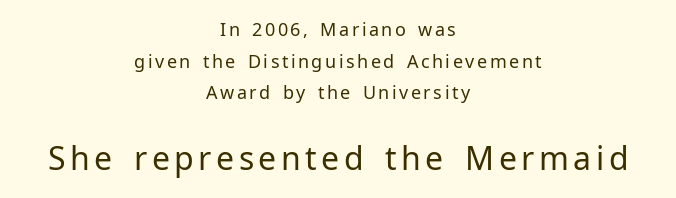
{"serif": "no", "italic": "no", "bold": "no", "weight": "regular", "width": "normal", "stroke_contrast": "low", "x_height": "medium", "monospaced": "no", "underline": "no", "align": "center", "line_spacing_ratio": 1.76, "larger_block": "second", "size_ratio": 1.78, "glyph_px": 32}
